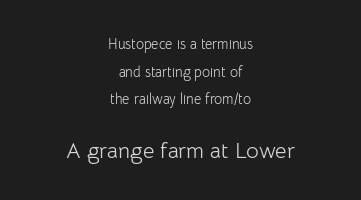
{"italic": "no", "bold": "no", "underline": "no", "align": "center", "line_spacing": "loose", "line_spacing_ratio": 1.98, "letter_spacing": "normal", "letter_spacing_em": 0.0, "larger_block": "second", "size_ratio": 1.57, "glyph_px": 22}
